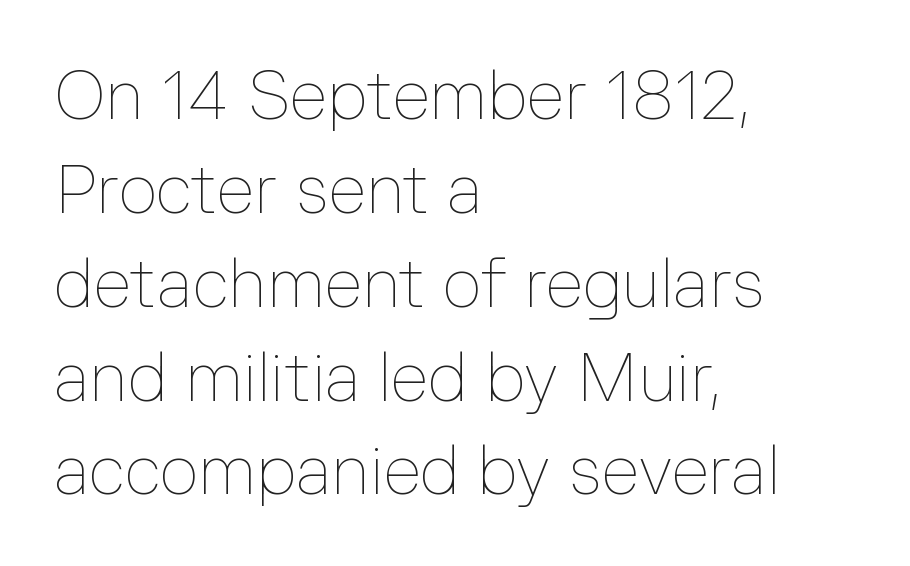
{"italic": "no", "bold": "no", "weight": "thin", "width": "normal", "stroke_contrast": "low", "x_height": "medium", "monospaced": "no", "underline": "no", "align": "left", "line_spacing": "normal", "line_spacing_ratio": 1.38, "letter_spacing": "normal", "letter_spacing_em": 0.0, "glyph_px": 68}
